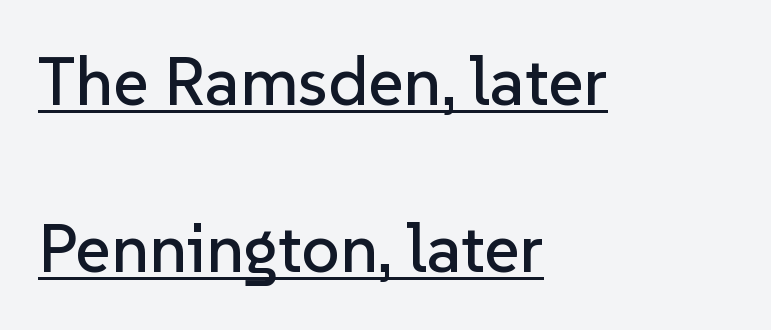
{"serif": "no", "italic": "no", "width": "normal", "stroke_contrast": "low", "x_height": "medium", "monospaced": "no", "underline": "yes", "align": "left", "line_spacing": "loose", "line_spacing_ratio": 2.45, "letter_spacing": "normal", "letter_spacing_em": 0.0, "glyph_px": 68}
